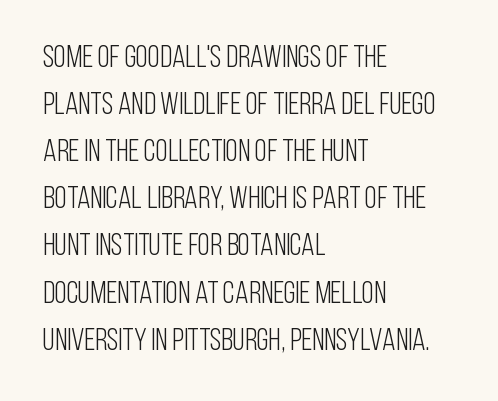
The image shows 31 px light, condensed sans-serif type, upright; set left-aligned, normal line spacing (1.52x), normal letter spacing, not underlined; low stroke contrast and a large x-height.
